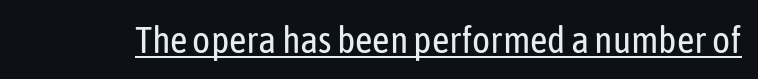
{"serif": "no", "italic": "no", "bold": "no", "weight": "regular", "width": "condensed", "stroke_contrast": "low", "x_height": "medium", "monospaced": "no", "underline": "yes", "letter_spacing": "normal", "letter_spacing_em": 0.0, "glyph_px": 38}
